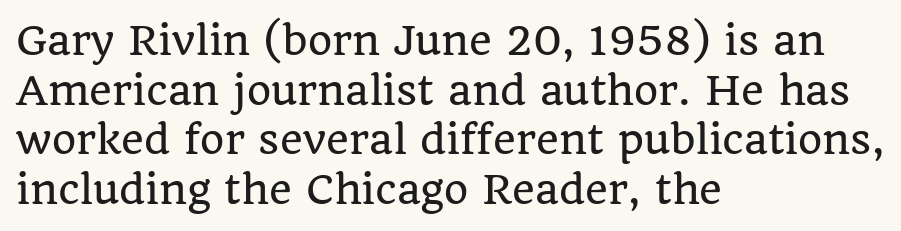
Font category for this specimen: serif. The tracking reads as untouched default to a designer's eye. The specimen reads as upright at a glance. Descender tails drop into unmarked territory.
